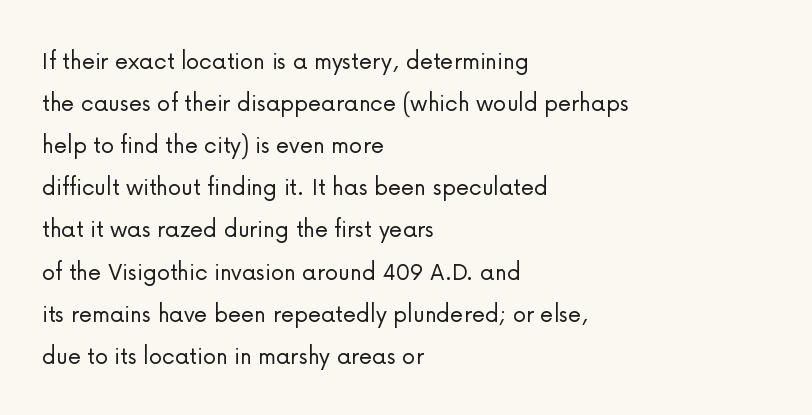
Q: Is the text bold? A: No.
Q: Is the text italic (slanted)? A: No, it is upright.
Q: Is the text underlined? A: No.
Q: How is the paragraph aligned? A: Left-aligned.
Q: Is the spacing between letters normal or unusually wide? A: Normal.
Q: Is the spacing between lines tight, normal or loose? A: Normal.
